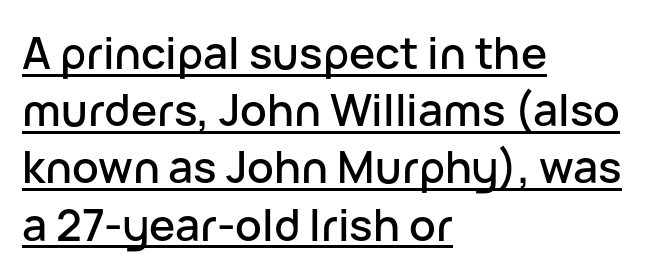
{"serif": "no", "italic": "no", "width": "normal", "stroke_contrast": "low", "x_height": "medium", "monospaced": "no", "underline": "yes", "align": "left", "line_spacing": "normal", "line_spacing_ratio": 1.3, "letter_spacing": "normal", "letter_spacing_em": 0.0, "glyph_px": 44}
